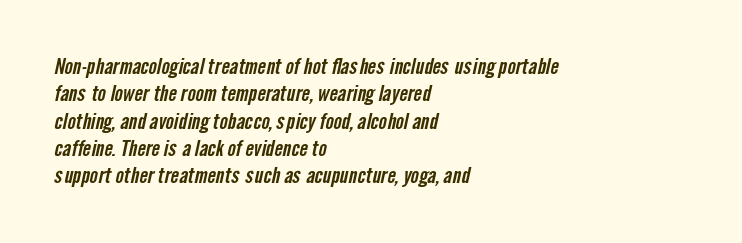
{"underline": "no", "align": "left", "line_spacing_ratio": 1.24, "letter_spacing": "normal", "letter_spacing_em": 0.0, "glyph_px": 22}
